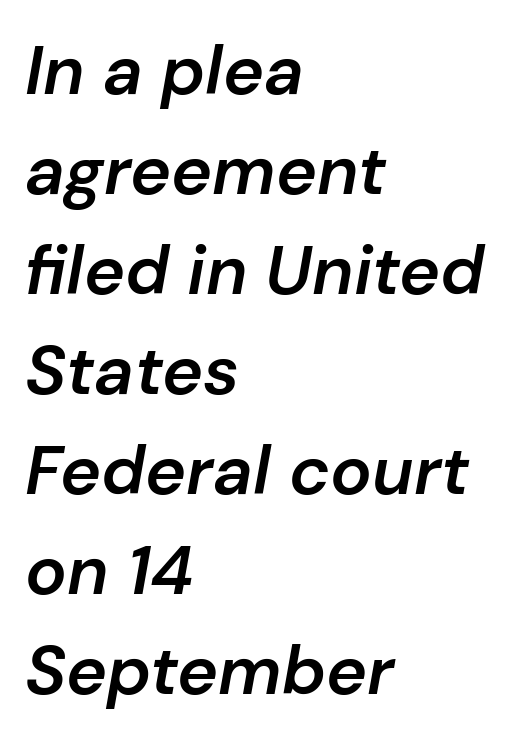
The setting favours the left margin, as ordinary paragraphs usually do. Compared with ordinary roman type, these characters are visibly tilted. These lines are rendered in a variable-pitch font. On the weight axis this lands at semibold, roughly 600. Interline gaps are of average width in this sample. The string is rendered with underlining switched off.
